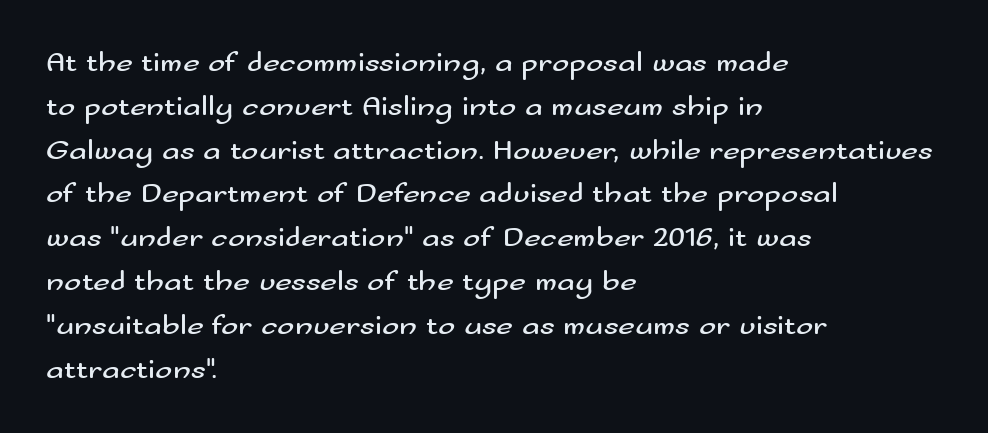
{"serif": "no", "italic": "no", "bold": "no", "weight": "regular", "width": "wide", "stroke_contrast": "medium", "x_height": "small", "monospaced": "no", "underline": "no", "align": "left", "line_spacing": "normal", "line_spacing_ratio": 1.51, "letter_spacing": "normal", "letter_spacing_em": 0.0, "glyph_px": 29}
